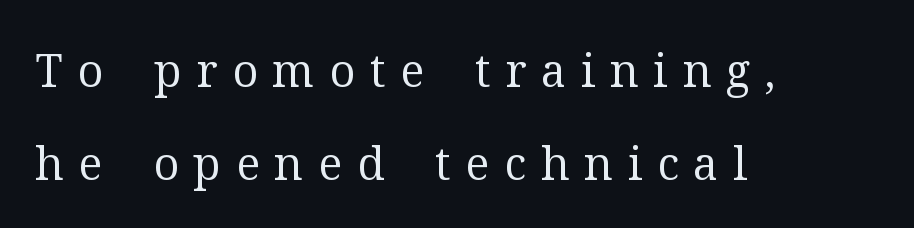
What stands out about the letter spacing? Its width — letters are far apart. Descender tails drop into unmarked territory. Style check: upright. Letterform terminals end in serifs throughout the passage. Compared with typical paragraphs, the rows here are farther apart. If you drew a ruler down the left edge, every line would touch it.
